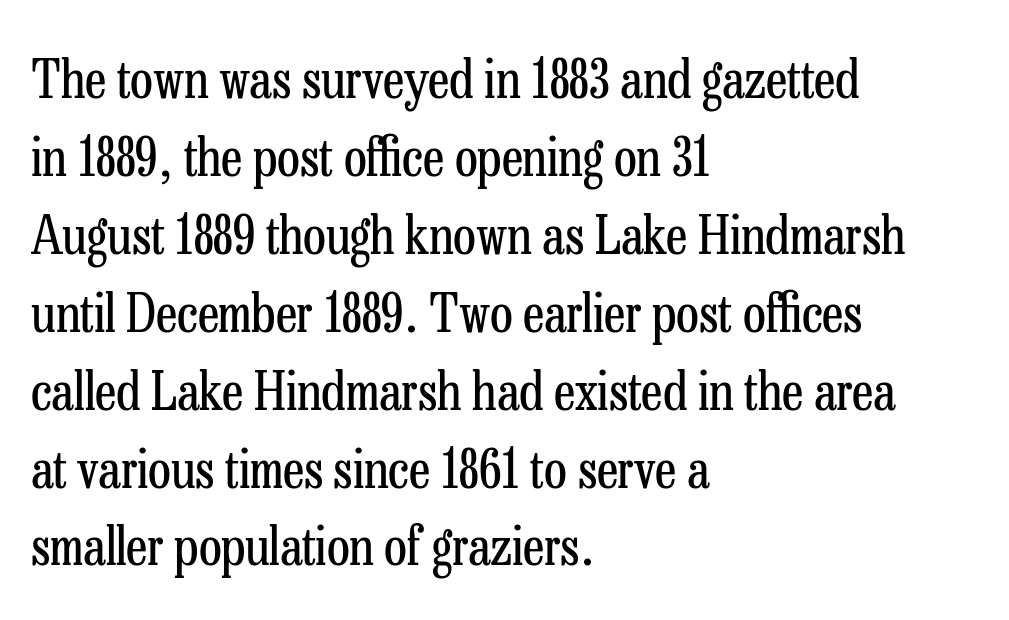
The image shows 53 px regular-weight, condensed serif type, upright; set left-aligned, normal line spacing (1.47x), normal letter spacing, not underlined; low stroke contrast and a medium x-height.
